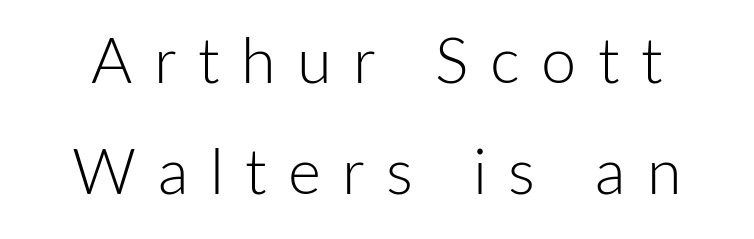
Q: Is the text bold? A: No.
Q: Is the text italic (slanted)? A: No, it is upright.
Q: Is the typeface a serif or a sans-serif typeface? A: Sans-serif.
Q: Is the text underlined? A: No.
Q: Is the spacing between letters normal or unusually wide? A: Unusually wide.
Q: Width (condensed, normal, or wide)? A: Normal.
Q: Stroke contrast? A: Low.
Q: x-height? A: Medium.
Q: Monospaced? A: No.
